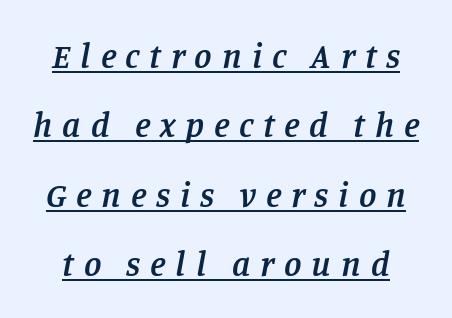
Q: Is the text bold? A: Semi-bold.
Q: Is the text italic (slanted)? A: Yes, it leans right by about 11 degrees.
Q: Is the typeface a serif or a sans-serif typeface? A: Serif.
Q: Is the text underlined? A: Yes.
Q: Is the spacing between letters normal or unusually wide? A: Unusually wide.
Q: Is the spacing between lines tight, normal or loose? A: Loose.
Q: Width (condensed, normal, or wide)? A: Normal.
Q: Stroke contrast? A: Low.
Q: x-height? A: Large.
Q: Monospaced? A: No.
